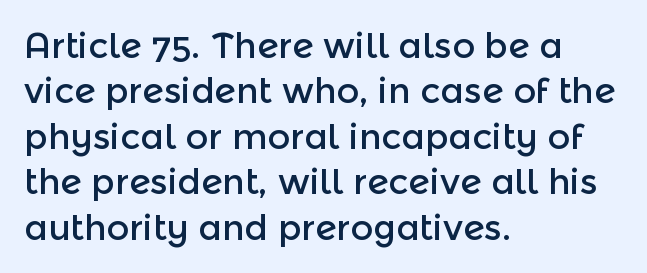
Q: Is the text italic (slanted)? A: No, it is upright.
Q: Is the typeface a serif or a sans-serif typeface? A: Sans-serif.
Q: Is the text underlined? A: No.
Q: How is the paragraph aligned? A: Left-aligned.
Q: Is the spacing between letters normal or unusually wide? A: Normal.
Q: Is the spacing between lines tight, normal or loose? A: Normal.
Q: Width (condensed, normal, or wide)? A: Normal.
Q: x-height? A: Medium.
Q: Monospaced? A: No.
